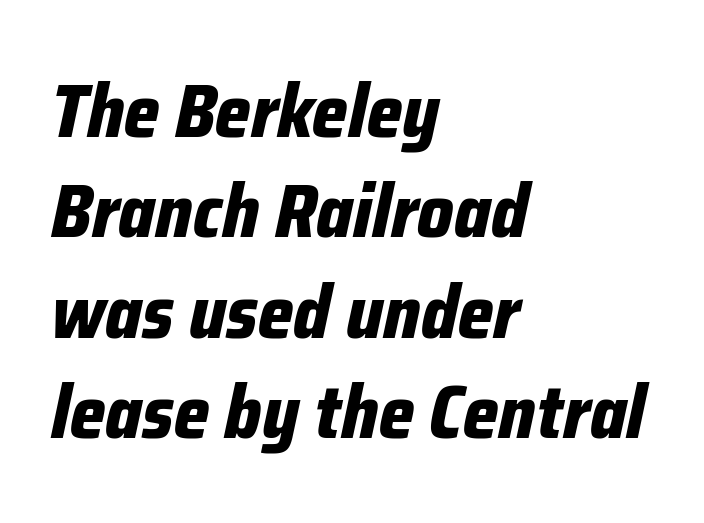
{"italic": "yes", "lean": "right", "slant_degrees": 12, "bold": "yes", "weight": "bold", "width": "condensed", "stroke_contrast": "low", "x_height": "medium", "monospaced": "no", "underline": "no", "align": "left", "line_spacing": "normal", "line_spacing_ratio": 1.34, "letter_spacing": "normal", "letter_spacing_em": 0.0, "glyph_px": 75}
